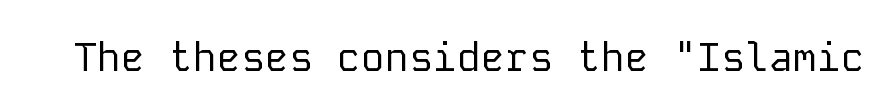
The image shows 40 px regular-weight sans-serif type, upright, monospaced; set normal letter spacing, not underlined; low stroke contrast and a medium x-height.
